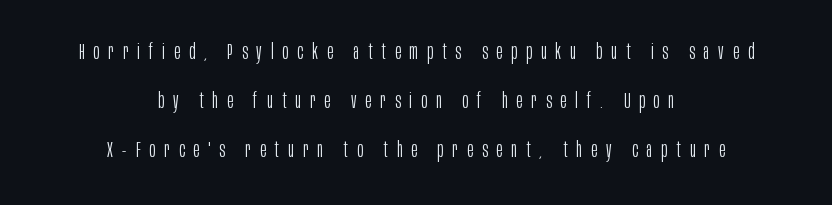
Q: Is the text bold? A: No.
Q: Is the text italic (slanted)? A: No, it is upright.
Q: Is the text underlined? A: No.
Q: How is the paragraph aligned? A: Centered.
Q: Is the spacing between letters normal or unusually wide? A: Unusually wide.
Q: Is the spacing between lines tight, normal or loose? A: Loose.
